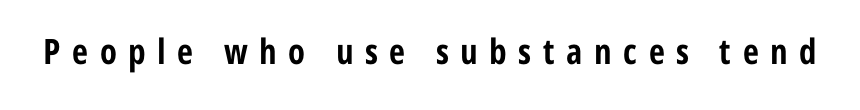
Q: Is the text bold? A: Yes.
Q: Is the text italic (slanted)? A: No, it is upright.
Q: Is the typeface a serif or a sans-serif typeface? A: Sans-serif.
Q: Is the text underlined? A: No.
Q: Is the spacing between letters normal or unusually wide? A: Unusually wide.
Q: Width (condensed, normal, or wide)? A: Condensed.
Q: Stroke contrast? A: Low.
Q: x-height? A: Medium.
Q: Monospaced? A: No.
